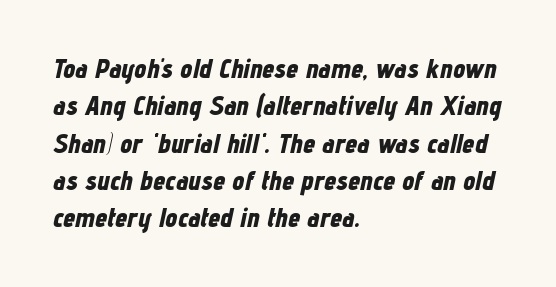
Honestly, the letter spacing is just normal — you wouldn't notice it. This rendering features lettering with no underline. A student would call this left alignment; a typographer would say flush left, rag right. Each glyph is drawn with heavy, bold strokes. The leading is moderate, giving the passage an even texture.
